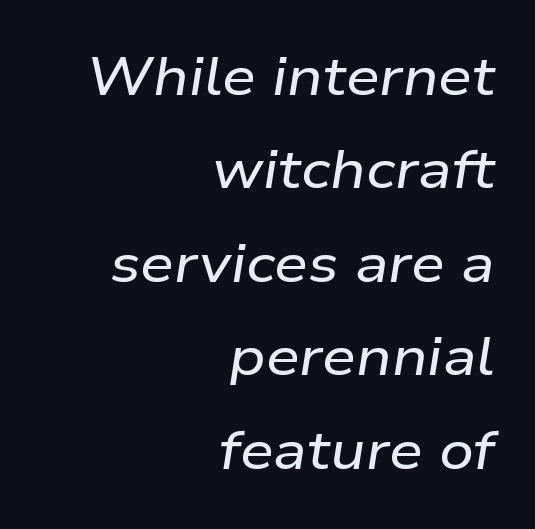
The image shows 54 px wide type, italic (leaning right); set right-aligned, line spacing 1.73x, normal letter spacing, not underlined; low stroke contrast and a medium x-height.
